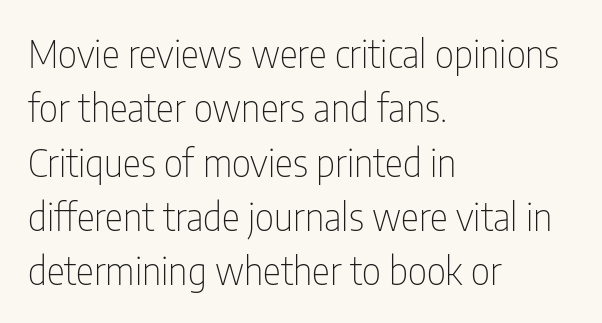
The image shows 38 px thin, condensed sans-serif type, upright; set left-aligned, normal line spacing (1.43x), normal letter spacing, not underlined; low stroke contrast and a medium x-height.
